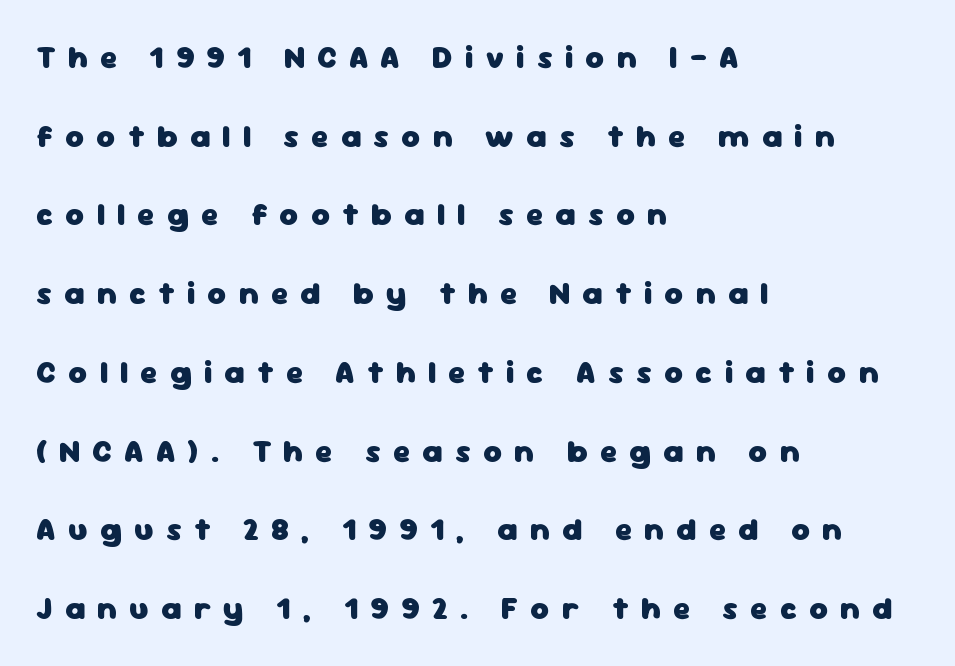
Q: Is the text bold? A: Yes.
Q: Is the text italic (slanted)? A: No, it is upright.
Q: Is the typeface a serif or a sans-serif typeface? A: Sans-serif.
Q: Is the text underlined? A: No.
Q: How is the paragraph aligned? A: Left-aligned.
Q: Is the spacing between letters normal or unusually wide? A: Unusually wide.
Q: Is the spacing between lines tight, normal or loose? A: Loose.
Q: Width (condensed, normal, or wide)? A: Normal.
Q: Stroke contrast? A: Low.
Q: x-height? A: Medium.
Q: Monospaced? A: No.
